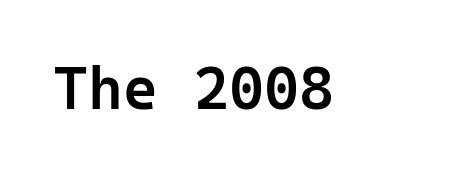
Unlike a traditional serif, this face leaves its strokes unadorned. The type is set solid horizontally, with unmodified tracking. The space beneath each line is pristine and unruled. A semibold gives these letters moderate extra thickness, short of bold. The typography opts for an upright posture over an oblique one.
